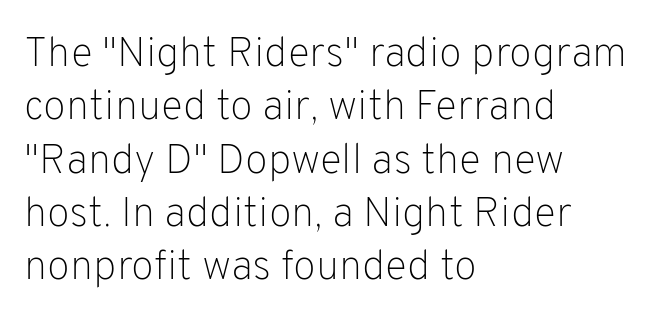
Q: Is the text bold? A: No.
Q: Is the text italic (slanted)? A: No, it is upright.
Q: Is the typeface a serif or a sans-serif typeface? A: Sans-serif.
Q: Is the text underlined? A: No.
Q: How is the paragraph aligned? A: Left-aligned.
Q: Is the spacing between letters normal or unusually wide? A: Normal.
Q: Is the spacing between lines tight, normal or loose? A: Normal.
Q: Width (condensed, normal, or wide)? A: Normal.
Q: Stroke contrast? A: Low.
Q: x-height? A: Medium.
Q: Monospaced? A: No.
